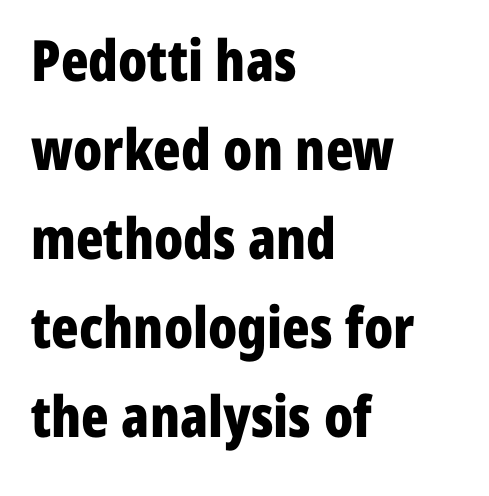
Q: Is the text bold? A: Yes.
Q: Is the text italic (slanted)? A: No, it is upright.
Q: Is the typeface a serif or a sans-serif typeface? A: Sans-serif.
Q: Is the text underlined? A: No.
Q: How is the paragraph aligned? A: Left-aligned.
Q: Is the spacing between letters normal or unusually wide? A: Normal.
Q: Is the spacing between lines tight, normal or loose? A: Normal.
Q: Width (condensed, normal, or wide)? A: Condensed.
Q: Stroke contrast? A: Low.
Q: x-height? A: Medium.
Q: Monospaced? A: No.
